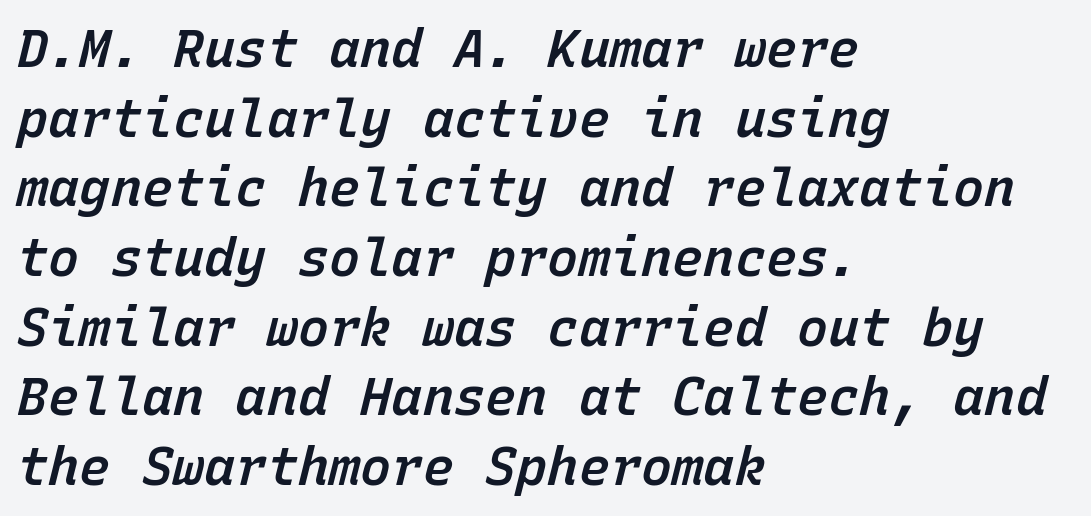
The space between consecutive lines is moderate. Firm but not heavy-handed strokes: this text is semibold. Glyph-to-glyph distance matches everyday printed text. The font's italic variant was chosen for this text.
